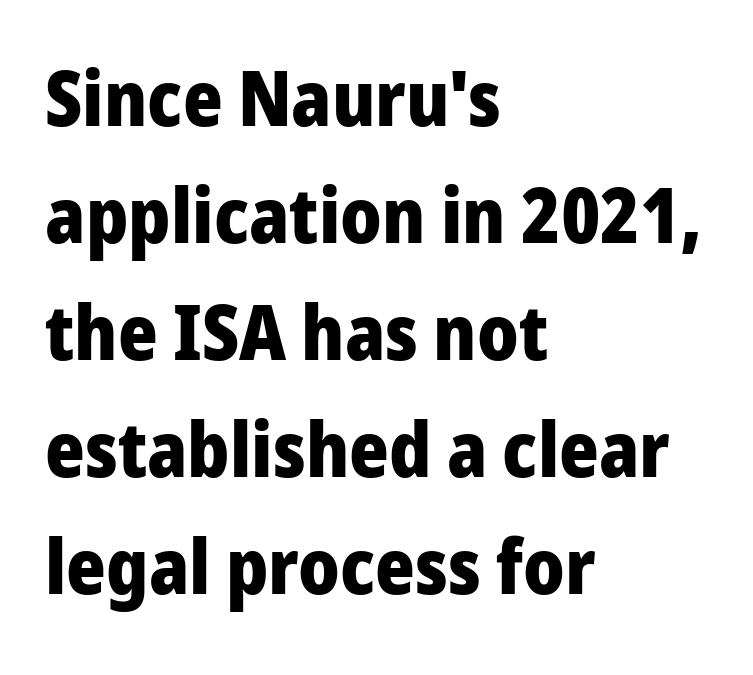
Q: Is the text bold? A: Yes.
Q: Is the text italic (slanted)? A: No, it is upright.
Q: Is the typeface a serif or a sans-serif typeface? A: Sans-serif.
Q: Is the text underlined? A: No.
Q: How is the paragraph aligned? A: Left-aligned.
Q: Is the spacing between letters normal or unusually wide? A: Normal.
Q: Is the spacing between lines tight, normal or loose? A: Normal.
Q: Width (condensed, normal, or wide)? A: Normal.
Q: Stroke contrast? A: Low.
Q: x-height? A: Medium.
Q: Monospaced? A: No.
